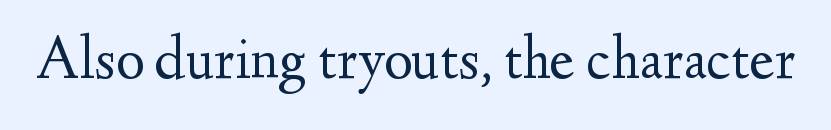
A bare baseline throughout the passage. Note the varied advance widths — an 'i' is clearly narrower than an 'm'. Words appear dense and cohesive because spacing is normal. A typesetter would mark this as roman, not italic.
